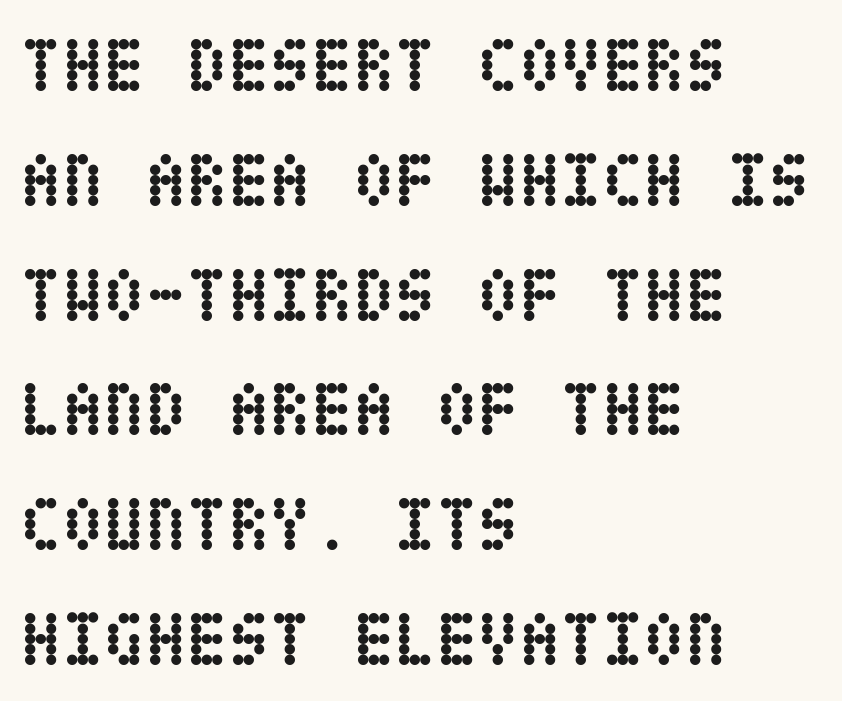
Q: Is the text bold? A: Yes.
Q: Is the text italic (slanted)? A: No, it is upright.
Q: Is the text underlined? A: No.
Q: How is the paragraph aligned? A: Left-aligned.
Q: Is the spacing between letters normal or unusually wide? A: Normal.
Q: Is the spacing between lines tight, normal or loose? A: Normal.
Q: Width (condensed, normal, or wide)? A: Condensed.
Q: Stroke contrast? A: Low.
Q: x-height? A: Large.
